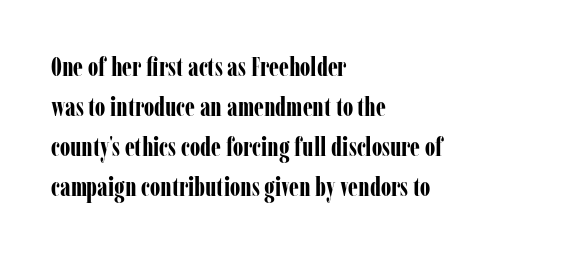
The letterforms sit shoulder to shoulder at normal distance. If you measured baseline to baseline, you'd find a middling distance. The specimen omits any rule beneath the text block's lines. These lines stack with their left ends in a neat column.
